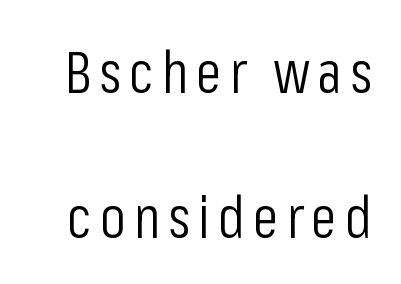
The image shows 59 px light, condensed sans-serif type, upright; set loose line spacing (2.45x), not underlined; low stroke contrast and a medium x-height.
